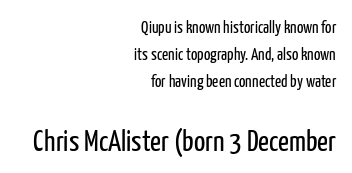
The image shows 30 px regular-weight, condensed sans-serif type, upright; set right-aligned, normal line spacing (1.58x), normal letter spacing, not underlined; the second (bottom) block is 1.76x larger; low stroke contrast and a medium x-height.
